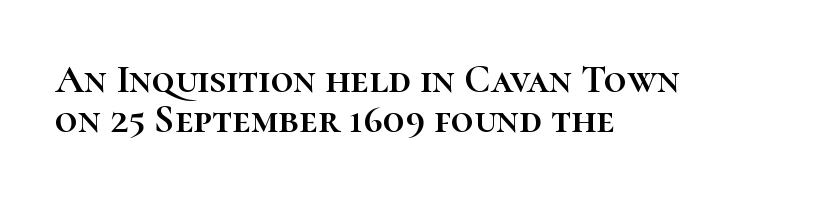
Nothing unusual about the tracking: characters are spaced as the font intends. Vertically, the passage feels compressed, each row crowding the next. No italicization has been applied; the sample stays upright. Here the designer chose a conventional face with non-uniform glyph widths. Notice how the passage keeps a crisp vertical edge on the left only. Each row of text sits above clean, open space.
